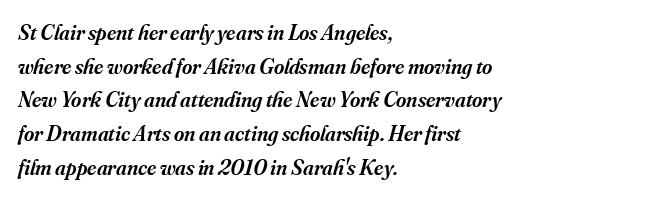
The image shows 22 px text type, italic (leaning right); set left-aligned, normal line spacing (1.53x), normal letter spacing, not underlined.
